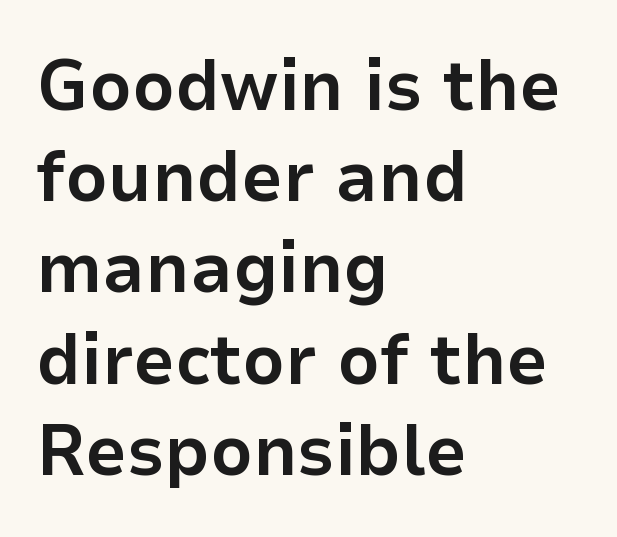
The image shows 73 px bold sans-serif type, upright; set left-aligned, normal line spacing (1.25x), normal letter spacing, not underlined; low stroke contrast and a medium x-height.
